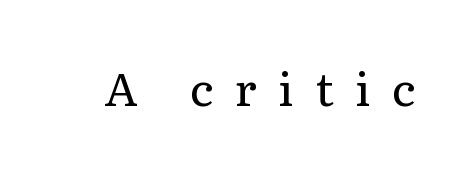
The image shows 46 px regular-weight serif type, upright; set unusually wide letter spacing (+0.47 em), not underlined; low stroke contrast and a medium x-height.
